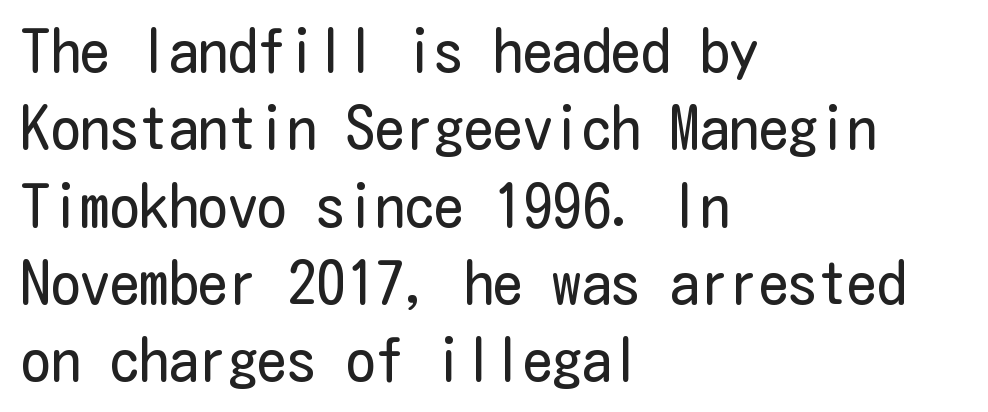
Notice how the stems are strictly vertical — no italics here. Is the letter spacing exaggerated? No — it looks like the ordinary default. Compared with typical paragraphs, the rows here are spaced about the same. Left-aligned paragraph, ragged on the right. These glyphs show unthickened strokes, regular width or finer.
